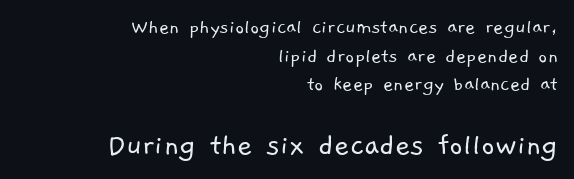
Q: Is the text bold? A: No.
Q: Is the typeface a serif or a sans-serif typeface? A: Sans-serif.
Q: Is the text underlined? A: No.
Q: How is the paragraph aligned? A: Right-aligned.
Q: Is the spacing between letters normal or unusually wide? A: Normal.
Q: Is the spacing between lines tight, normal or loose? A: Normal.
Q: Which block of text is set in a larger size, the first (top) or the second (bottom)? A: The second (bottom) one.
Q: Width (condensed, normal, or wide)? A: Normal.
Q: Stroke contrast? A: Low.
Q: x-height? A: Medium.
Q: Monospaced? A: No.
